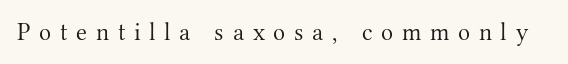
{"italic": "no", "bold": "no", "underline": "no", "letter_spacing": "wide", "letter_spacing_em": 0.35, "glyph_px": 25}
